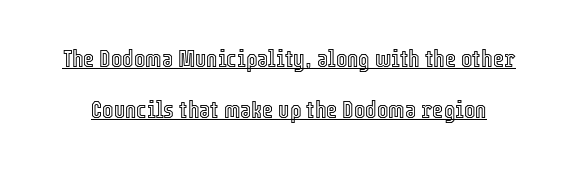
{"italic": "no", "underline": "yes", "line_spacing": "loose", "line_spacing_ratio": 2.14, "letter_spacing": "normal", "letter_spacing_em": 0.0, "glyph_px": 24}
